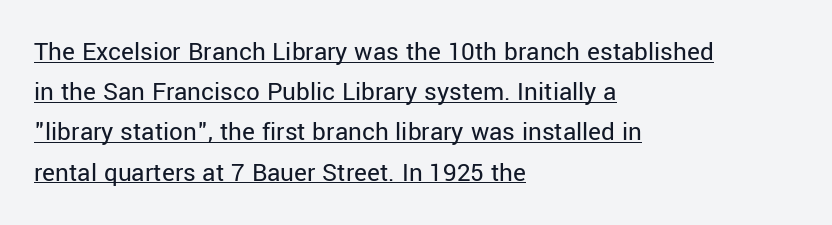
{"italic": "no", "bold": "no", "underline": "yes", "align": "left", "line_spacing": "normal", "line_spacing_ratio": 1.49, "letter_spacing": "normal", "letter_spacing_em": 0.0, "glyph_px": 27}
